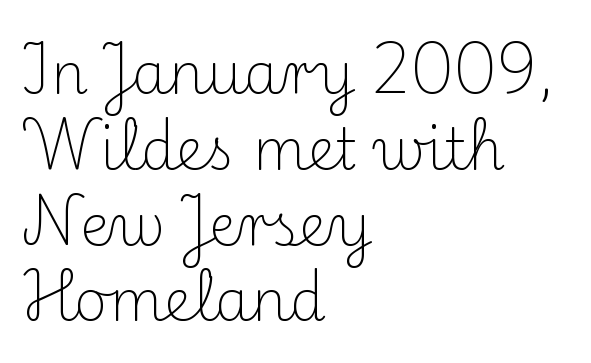
{"serif": "yes", "italic": "no", "bold": "no", "weight": "light", "width": "normal", "stroke_contrast": "medium", "x_height": "small", "monospaced": "no", "underline": "no", "align": "left", "line_spacing": "normal", "line_spacing_ratio": 1.33, "letter_spacing": "normal", "letter_spacing_em": 0.0, "glyph_px": 57}
